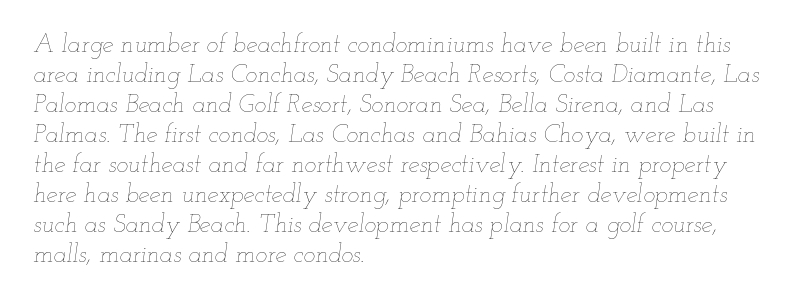
The text block is weighted toward the left margin, trailing off unevenly rightward. Nothing heavy about these letters — not bold at all. Observe the ordinary spacing: letters are neighbours, not strangers. A bare baseline throughout the passage. Yep, that's italic — everything's leaning.
